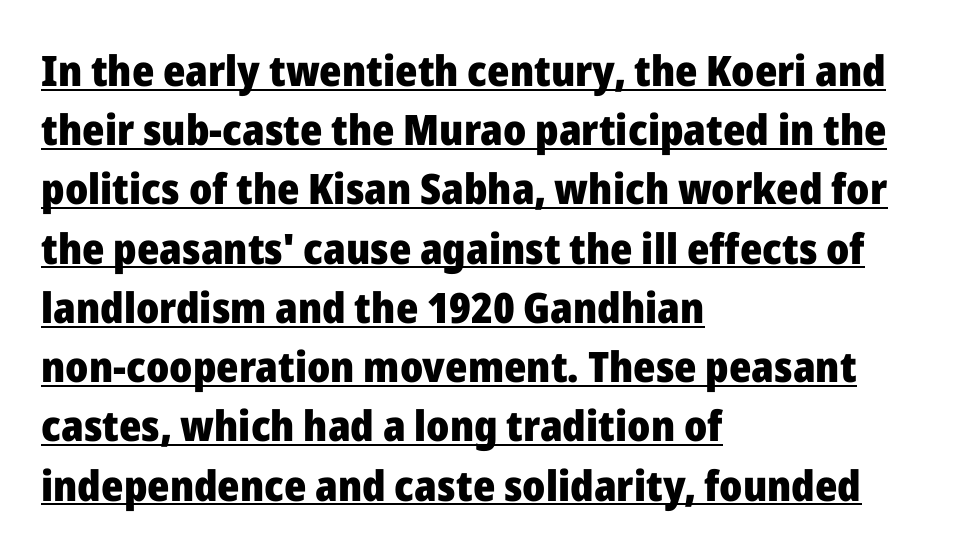
{"serif": "no", "italic": "no", "bold": "yes", "weight": "heavy", "width": "normal", "stroke_contrast": "low", "x_height": "medium", "monospaced": "no", "underline": "yes", "align": "left", "line_spacing": "normal", "line_spacing_ratio": 1.41, "letter_spacing": "normal", "letter_spacing_em": 0.0, "glyph_px": 42}
